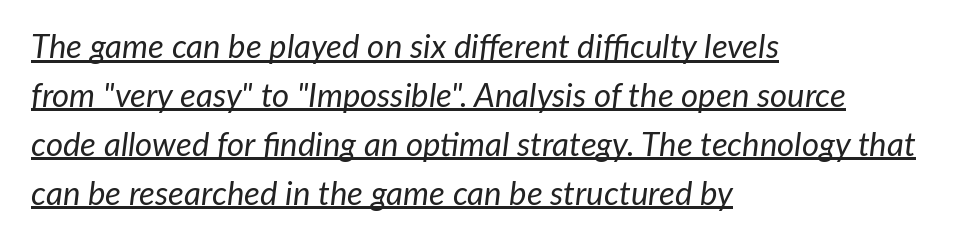
Q: Is the text bold? A: No.
Q: Is the text italic (slanted)? A: Yes, it leans right by about 7 degrees.
Q: Is the text underlined? A: Yes.
Q: How is the paragraph aligned? A: Left-aligned.
Q: Is the spacing between letters normal or unusually wide? A: Normal.
Q: Is the spacing between lines tight, normal or loose? A: Normal.
Q: Width (condensed, normal, or wide)? A: Normal.
Q: Stroke contrast? A: Low.
Q: x-height? A: Medium.
Q: Monospaced? A: No.
